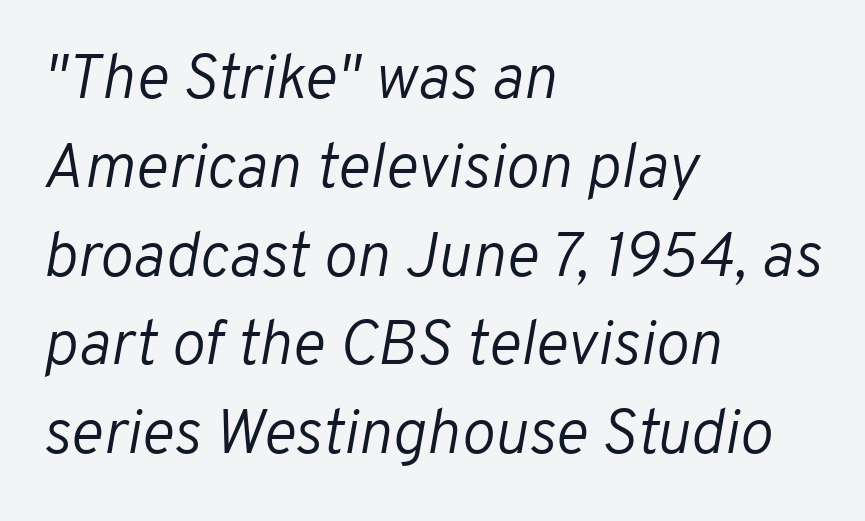
Q: Is the text bold? A: No.
Q: Is the text italic (slanted)? A: Yes, it leans right by about 10 degrees.
Q: Is the text underlined? A: No.
Q: How is the paragraph aligned? A: Left-aligned.
Q: Is the spacing between letters normal or unusually wide? A: Normal.
Q: Is the spacing between lines tight, normal or loose? A: Normal.
Q: Width (condensed, normal, or wide)? A: Normal.
Q: Stroke contrast? A: Low.
Q: x-height? A: Medium.
Q: Monospaced? A: No.
